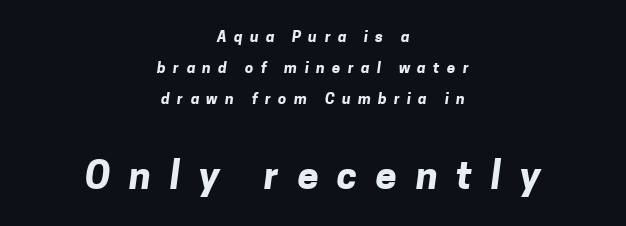
Q: Is the text bold? A: Yes.
Q: Is the typeface a serif or a sans-serif typeface? A: Sans-serif.
Q: Is the text underlined? A: No.
Q: How is the paragraph aligned? A: Centered.
Q: Is the spacing between letters normal or unusually wide? A: Unusually wide.
Q: Is the spacing between lines tight, normal or loose? A: Loose.
Q: Which block of text is set in a larger size, the first (top) or the second (bottom)? A: The second (bottom) one.
Q: Width (condensed, normal, or wide)? A: Normal.
Q: Stroke contrast? A: Low.
Q: x-height? A: Medium.
Q: Monospaced? A: No.
